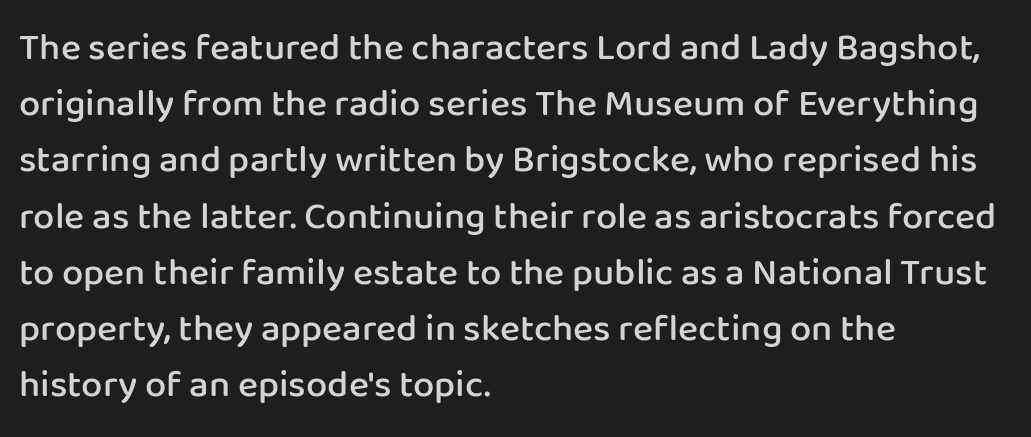
Q: Is the text bold? A: Semi-bold.
Q: Is the text italic (slanted)? A: No, it is upright.
Q: Is the typeface a serif or a sans-serif typeface? A: Sans-serif.
Q: Is the text underlined? A: No.
Q: How is the paragraph aligned? A: Left-aligned.
Q: Is the spacing between letters normal or unusually wide? A: Normal.
Q: Is the spacing between lines tight, normal or loose? A: Normal.
Q: Width (condensed, normal, or wide)? A: Normal.
Q: Stroke contrast? A: Low.
Q: x-height? A: Medium.
Q: Monospaced? A: No.
